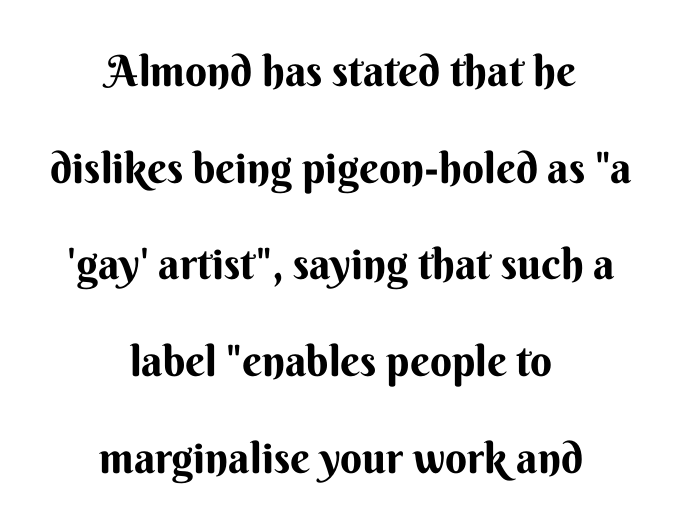
The rendering uses natural spacing where letterforms have individual widths. Notice how the passage keeps no hard edge, just a central spine. There is no visible air inserted between adjacent glyphs. No italicization has been applied; the sample stays upright. Note: no serifs on the glyphs.
